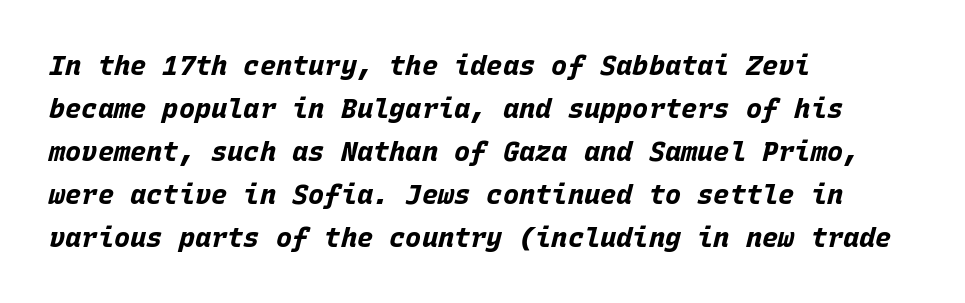
Q: Is the text bold? A: Yes.
Q: Is the text italic (slanted)? A: Yes, it leans right by about 15 degrees.
Q: Is the text underlined? A: No.
Q: How is the paragraph aligned? A: Left-aligned.
Q: Is the spacing between letters normal or unusually wide? A: Normal.
Q: Is the spacing between lines tight, normal or loose? A: Normal.
